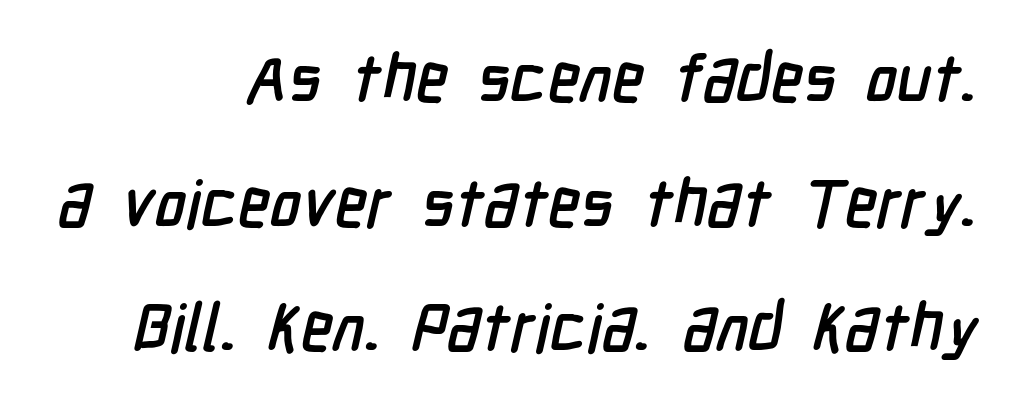
The image shows 66 px condensed sans-serif type; set right-aligned, line spacing 1.89x, normal letter spacing, not underlined; low stroke contrast and a medium x-height.
